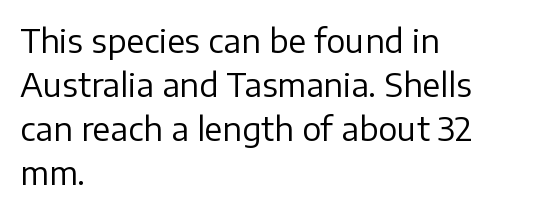
Q: Is the text bold? A: No.
Q: Is the text italic (slanted)? A: No, it is upright.
Q: Is the typeface a serif or a sans-serif typeface? A: Sans-serif.
Q: Is the text underlined? A: No.
Q: How is the paragraph aligned? A: Left-aligned.
Q: Is the spacing between letters normal or unusually wide? A: Normal.
Q: Is the spacing between lines tight, normal or loose? A: Normal.
Q: Width (condensed, normal, or wide)? A: Normal.
Q: Stroke contrast? A: Low.
Q: x-height? A: Medium.
Q: Monospaced? A: No.
